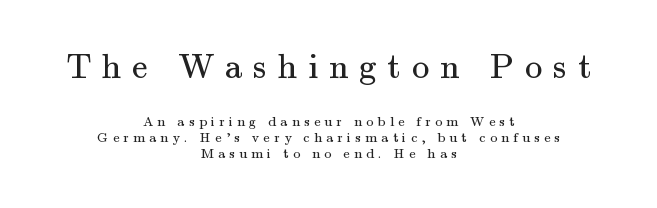
The face looks like a standard text weight, possibly lighter. These lines are rendered in a variable-pitch font. Ordinary non-slanted type is in use. Little horizontal feet cap the strokes, marking this as serif type.
